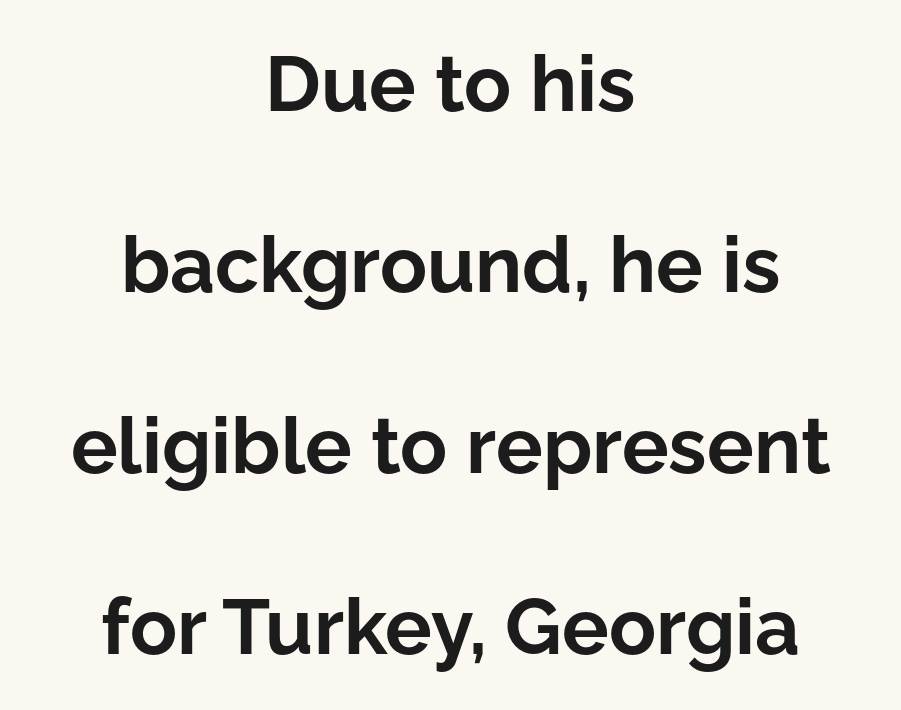
The glyphs in this specimen are sans serif. The space beneath each line is pristine and unruled. These lines are rendered in a variable-pitch font. No extra tracking has been applied to these lines. These lines stack symmetrically, like a column narrowing and widening about its center.
